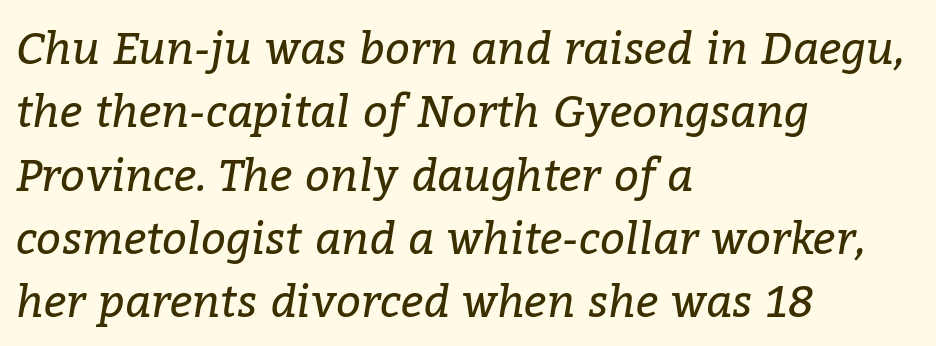
The image shows 44 px regular-weight serif type, italic (leaning right); set left-aligned, normal line spacing (1.44x), normal letter spacing, not underlined; low stroke contrast and a medium x-height.
